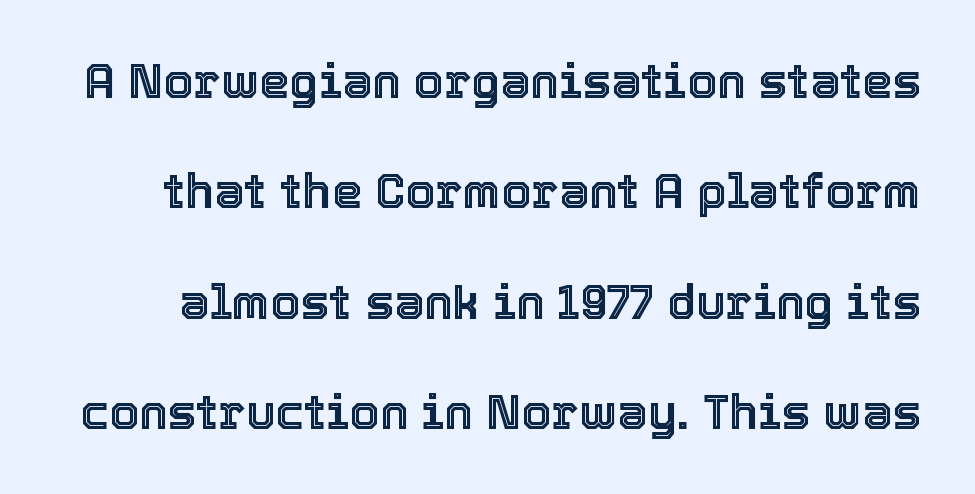
Q: Is the text italic (slanted)? A: No, it is upright.
Q: Is the text underlined? A: No.
Q: Is the spacing between letters normal or unusually wide? A: Normal.
Q: Is the spacing between lines tight, normal or loose? A: Loose.
Q: Width (condensed, normal, or wide)? A: Normal.
Q: x-height? A: Medium.
Q: Monospaced? A: No.
